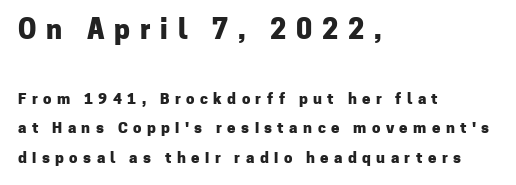
Q: Is the text bold? A: Yes.
Q: Is the text italic (slanted)? A: No, it is upright.
Q: Is the text underlined? A: No.
Q: How is the paragraph aligned? A: Left-aligned.
Q: Is the spacing between letters normal or unusually wide? A: Unusually wide.
Q: Is the spacing between lines tight, normal or loose? A: Loose.
Q: Which block of text is set in a larger size, the first (top) or the second (bottom)? A: The first (top) one.
